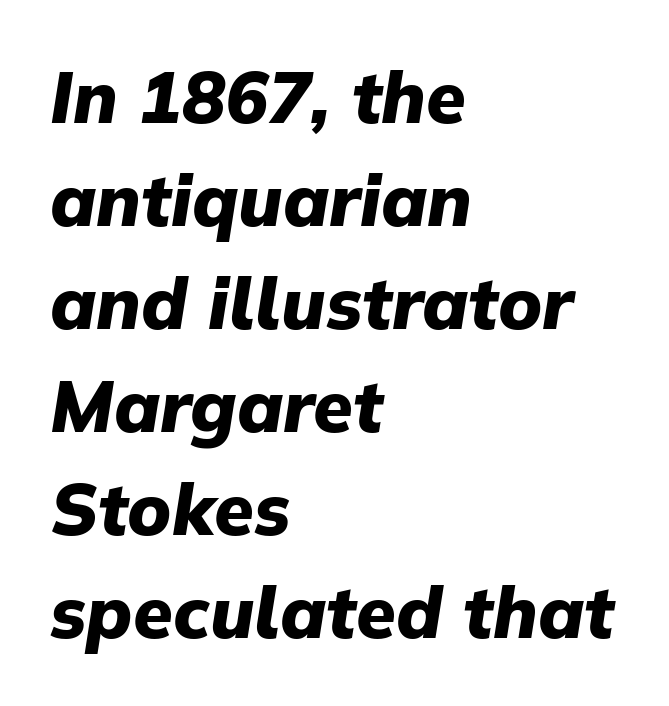
{"italic": "yes", "lean": "right", "slant_degrees": 9, "bold": "yes", "weight": "heavy", "width": "normal", "stroke_contrast": "low", "x_height": "medium", "monospaced": "no", "underline": "no", "align": "left", "line_spacing": "normal", "line_spacing_ratio": 1.43, "letter_spacing": "normal", "letter_spacing_em": 0.0, "glyph_px": 72}
